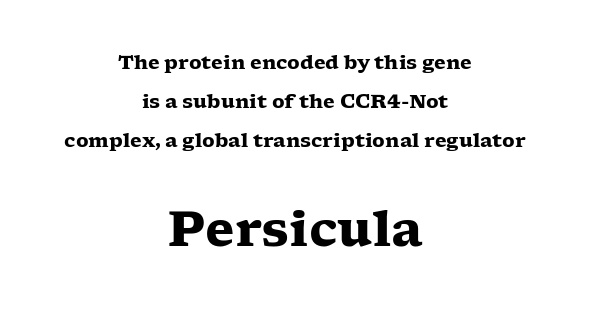
Small over large — that's the arrangement of the two blocks here. This block would shrink considerably if given ordinary leading; it's expanded now. Bare-footed words on every line. It's the straight-up-and-down kind of type. This rendering leaves character spacing at its baseline value. Classification — serif.
